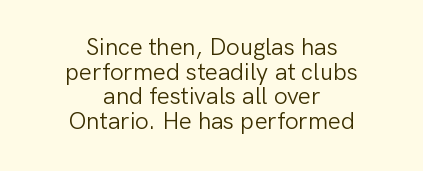
{"italic": "no", "bold": "no", "underline": "no", "align": "center", "line_spacing": "tight", "line_spacing_ratio": 1.03, "letter_spacing": "normal", "letter_spacing_em": 0.0, "glyph_px": 24}
